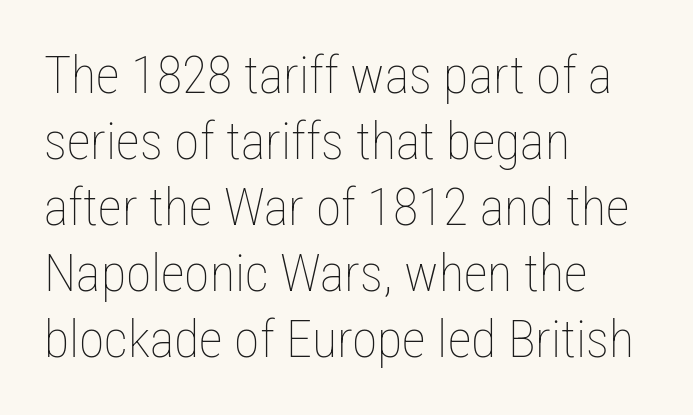
Q: Is the text bold? A: No.
Q: Is the text italic (slanted)? A: No, it is upright.
Q: Is the text underlined? A: No.
Q: How is the paragraph aligned? A: Left-aligned.
Q: Is the spacing between letters normal or unusually wide? A: Normal.
Q: Is the spacing between lines tight, normal or loose? A: Normal.
Q: Width (condensed, normal, or wide)? A: Condensed.
Q: Stroke contrast? A: Low.
Q: x-height? A: Medium.
Q: Monospaced? A: No.
